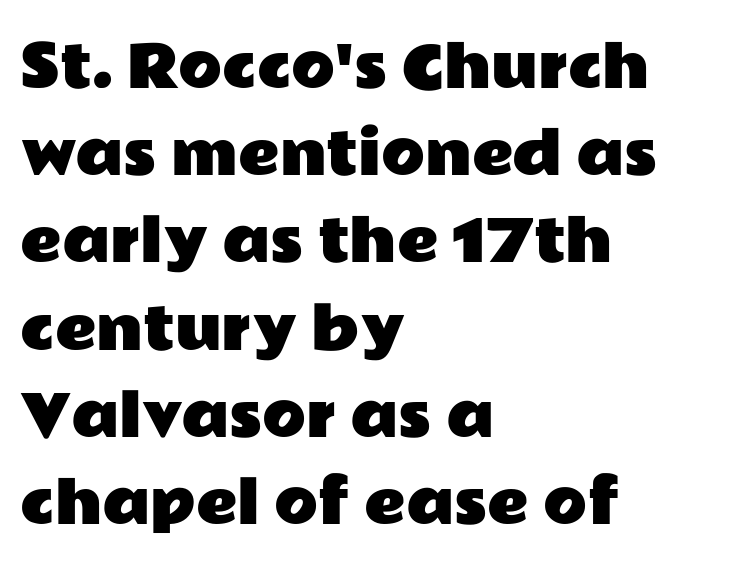
{"serif": "no", "italic": "no", "width": "wide", "stroke_contrast": "low", "x_height": "medium", "monospaced": "no", "underline": "no", "align": "left", "line_spacing": "normal", "line_spacing_ratio": 1.53, "letter_spacing": "normal", "letter_spacing_em": 0.0, "glyph_px": 57}
